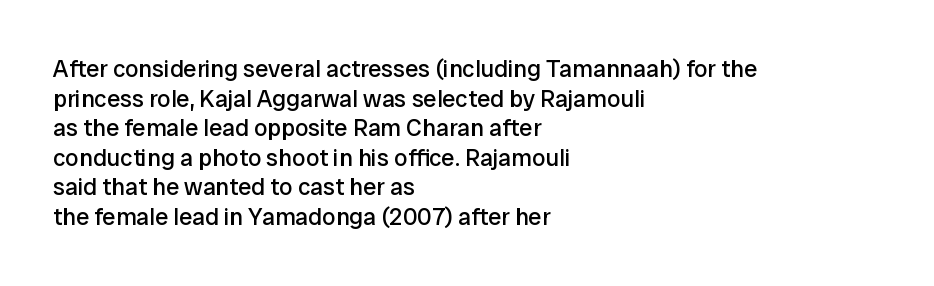
Q: Is the text bold? A: No.
Q: Is the text italic (slanted)? A: No, it is upright.
Q: Is the text underlined? A: No.
Q: How is the paragraph aligned? A: Left-aligned.
Q: Is the spacing between letters normal or unusually wide? A: Normal.
